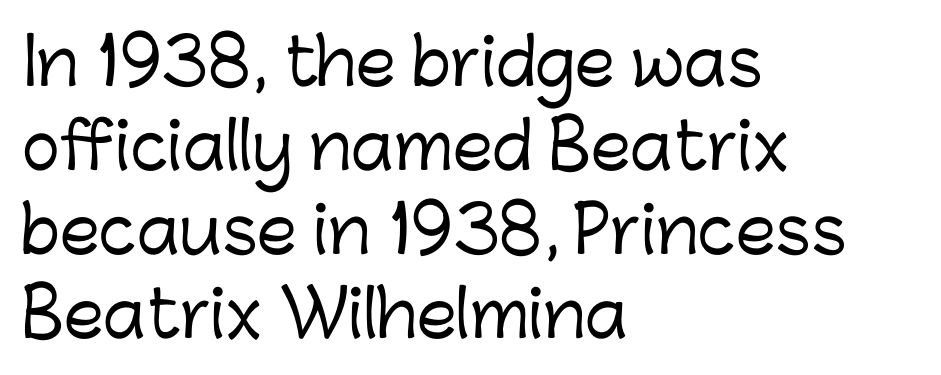
Q: Is the text italic (slanted)? A: No, it is upright.
Q: Is the typeface a serif or a sans-serif typeface? A: Sans-serif.
Q: Is the text underlined? A: No.
Q: How is the paragraph aligned? A: Left-aligned.
Q: Is the spacing between letters normal or unusually wide? A: Normal.
Q: Is the spacing between lines tight, normal or loose? A: Normal.
Q: Width (condensed, normal, or wide)? A: Normal.
Q: Stroke contrast? A: Low.
Q: x-height? A: Medium.
Q: Monospaced? A: No.
